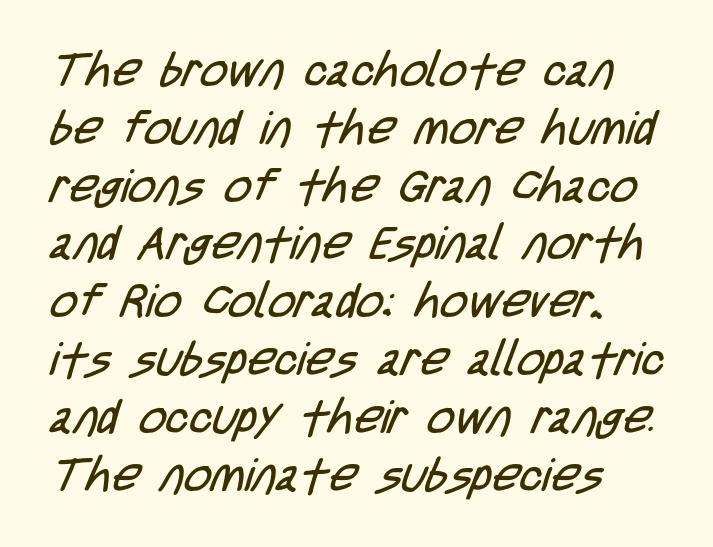
You could not count columns in this text — the font is proportionally spaced. Weight: in the light-to-regular range. Descenders hang freely into open space. Grotesque or geometric, the face here clearly has no serifs.
